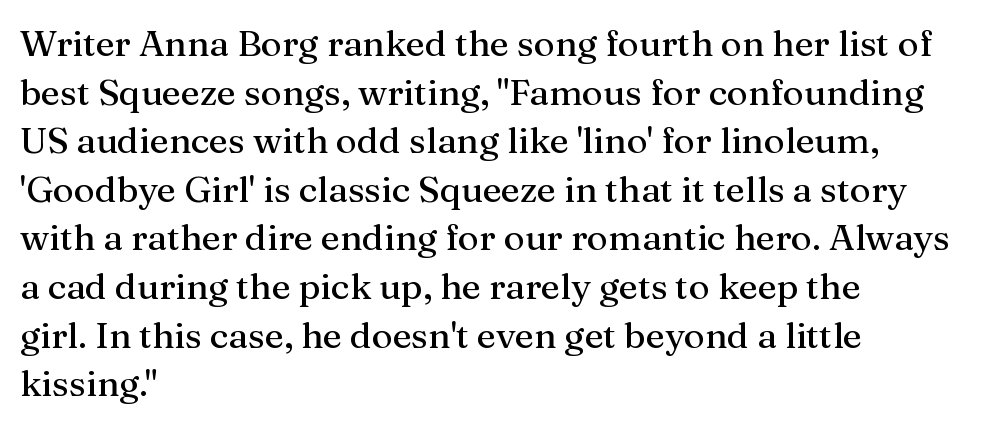
The image shows 36 px serif type, upright; set left-aligned, normal line spacing (1.35x), normal letter spacing, not underlined; medium stroke contrast and a medium x-height.
